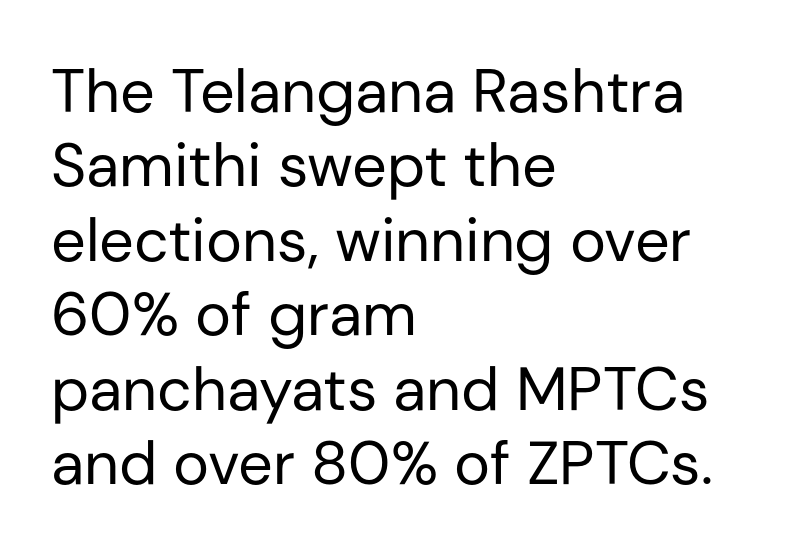
Q: Is the text bold? A: No.
Q: Is the text italic (slanted)? A: No, it is upright.
Q: Is the typeface a serif or a sans-serif typeface? A: Sans-serif.
Q: Is the text underlined? A: No.
Q: How is the paragraph aligned? A: Left-aligned.
Q: Is the spacing between letters normal or unusually wide? A: Normal.
Q: Width (condensed, normal, or wide)? A: Normal.
Q: Stroke contrast? A: Low.
Q: x-height? A: Medium.
Q: Monospaced? A: No.
